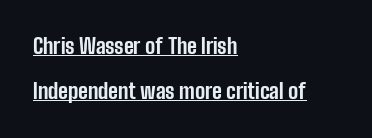
Q: Is the text bold? A: Yes.
Q: Is the text italic (slanted)? A: No, it is upright.
Q: Is the text underlined? A: Yes.
Q: How is the paragraph aligned? A: Left-aligned.
Q: Is the spacing between letters normal or unusually wide? A: Normal.
Q: Is the spacing between lines tight, normal or loose? A: Loose.
